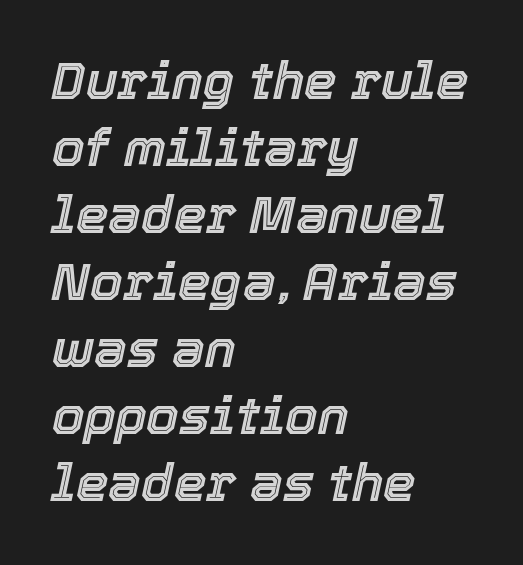
Q: Is the text italic (slanted)? A: Yes, it leans right by about 12 degrees.
Q: Is the text underlined? A: No.
Q: How is the paragraph aligned? A: Left-aligned.
Q: Is the spacing between letters normal or unusually wide? A: Normal.
Q: Is the spacing between lines tight, normal or loose? A: Normal.
Q: Width (condensed, normal, or wide)? A: Normal.
Q: x-height? A: Medium.
Q: Monospaced? A: No.
